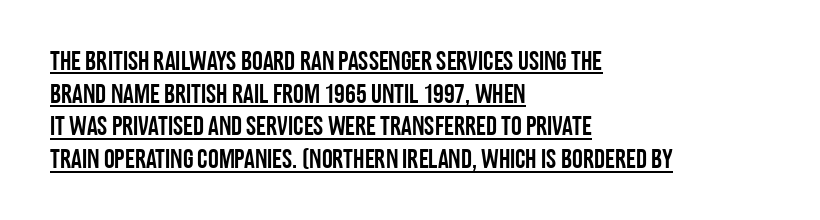
Q: Is the text italic (slanted)? A: No, it is upright.
Q: Is the text underlined? A: Yes.
Q: How is the paragraph aligned? A: Left-aligned.
Q: Is the spacing between letters normal or unusually wide? A: Normal.
